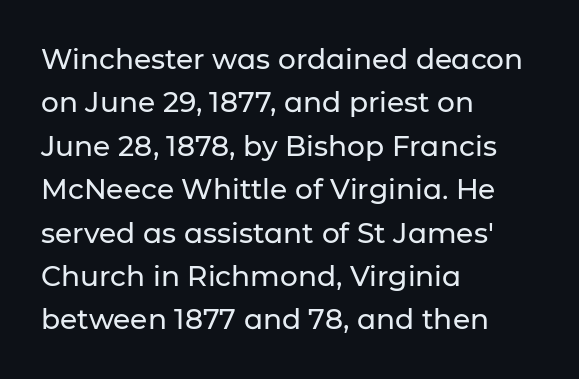
{"serif": "no", "italic": "no", "width": "normal", "stroke_contrast": "low", "x_height": "medium", "monospaced": "no", "underline": "no", "align": "left", "line_spacing": "normal", "line_spacing_ratio": 1.55, "letter_spacing": "normal", "letter_spacing_em": 0.0, "glyph_px": 28}
